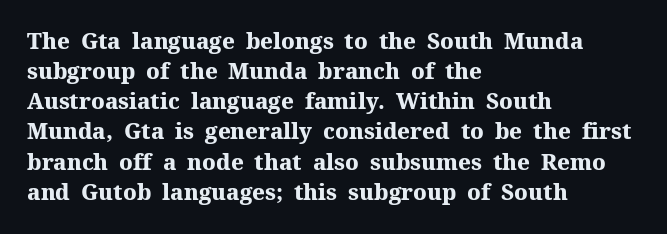
The image shows 22 px bold type, upright; set left-aligned, normal line spacing (1.37x), normal letter spacing, not underlined.
